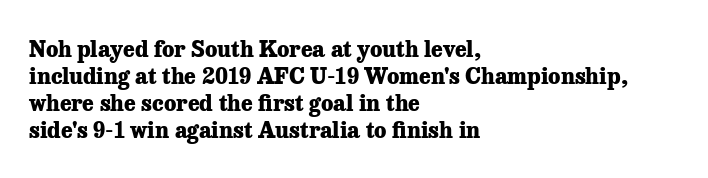
{"italic": "no", "bold": "yes", "underline": "no", "align": "left", "line_spacing_ratio": 1.23, "letter_spacing": "normal", "letter_spacing_em": 0.0, "glyph_px": 22}
